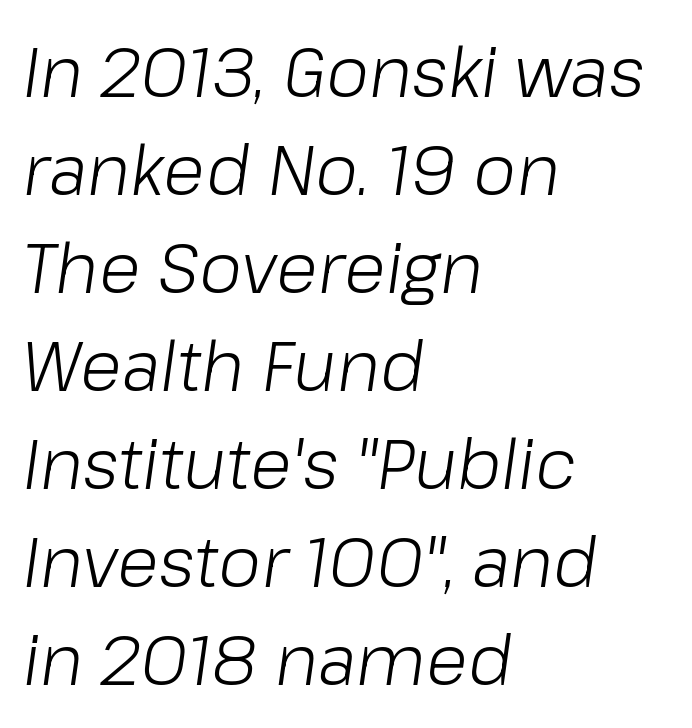
{"italic": "yes", "lean": "right", "slant_degrees": 8, "bold": "no", "weight": "light", "width": "normal", "stroke_contrast": "low", "x_height": "medium", "monospaced": "no", "underline": "no", "align": "left", "line_spacing": "normal", "line_spacing_ratio": 1.42, "letter_spacing": "normal", "letter_spacing_em": 0.0, "glyph_px": 69}
